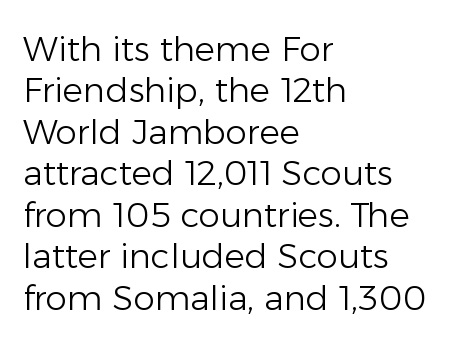
The image shows 34 px light sans-serif type, upright; set left-aligned, line spacing 1.22x, normal letter spacing, not underlined; low stroke contrast and a medium x-height.
